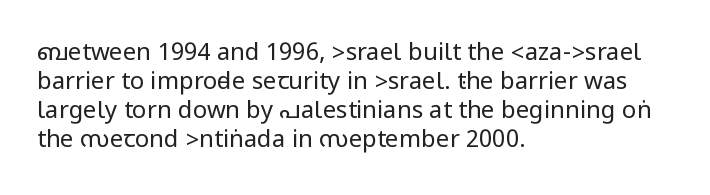
Q: Is the text bold? A: No.
Q: Is the text italic (slanted)? A: No, it is upright.
Q: Is the text underlined? A: No.
Q: How is the paragraph aligned? A: Left-aligned.
Q: Is the spacing between letters normal or unusually wide? A: Normal.
